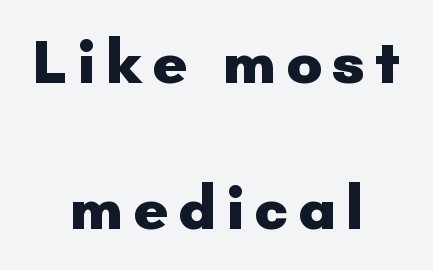
{"serif": "no", "italic": "no", "bold": "yes", "weight": "heavy", "width": "normal", "stroke_contrast": "low", "x_height": "small", "monospaced": "no", "underline": "no", "align": "center", "line_spacing": "loose", "line_spacing_ratio": 2.39, "glyph_px": 61}
